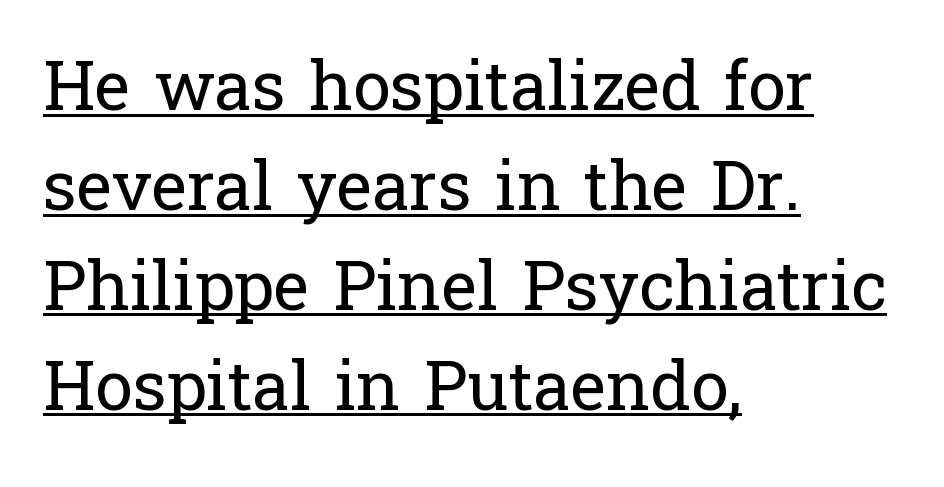
Leading: standard. Left-aligned paragraph, ragged on the right. What decoration does the sample have? An underline. Is the letter spacing exaggerated? No — it looks like the ordinary default. The designer went with a serif here, giving each stem small feet.
